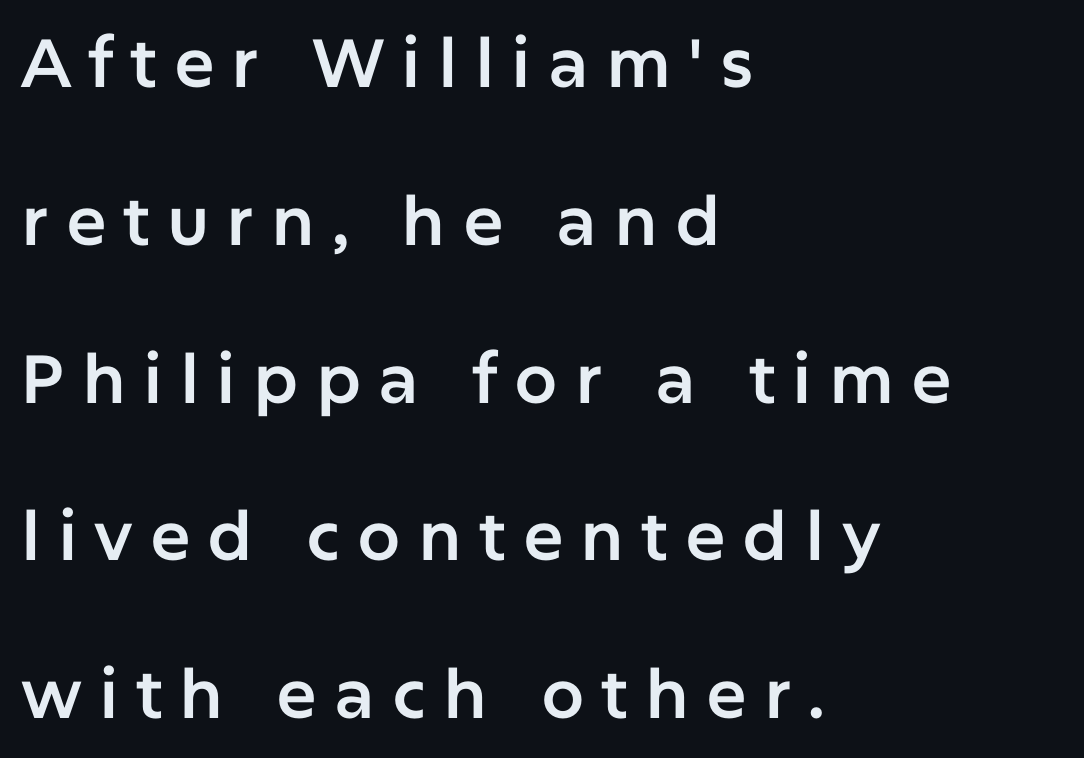
How would I describe the line gaps? Wide and relaxed. Spacing between characters has been opened up far beyond the box default. The axis of the letterforms is exactly vertical. Each letter keeps its own natural width here, so spacing adapts to shape. A clean baseline with only descenders dipping below it. Line starts are locked; line ends wander.
